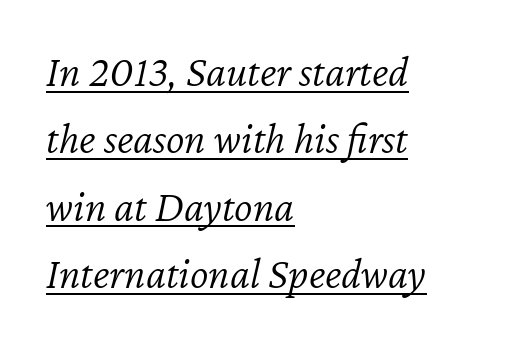
The image shows 44 px light type, italic (leaning right); set left-aligned, normal line spacing (1.53x), normal letter spacing, underlined; low stroke contrast and a medium x-height.
